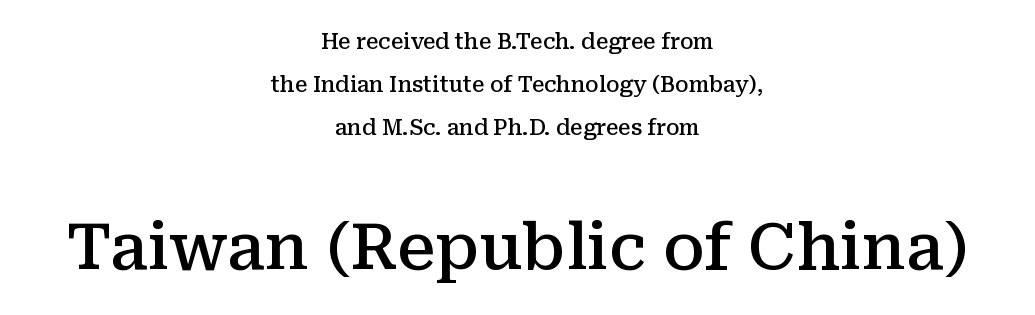
The image shows 64 px semibold serif type, upright; set centered, loose line spacing (2.05x), normal letter spacing, not underlined; the second (bottom) block is 3.05x larger; medium stroke contrast and a medium x-height.
